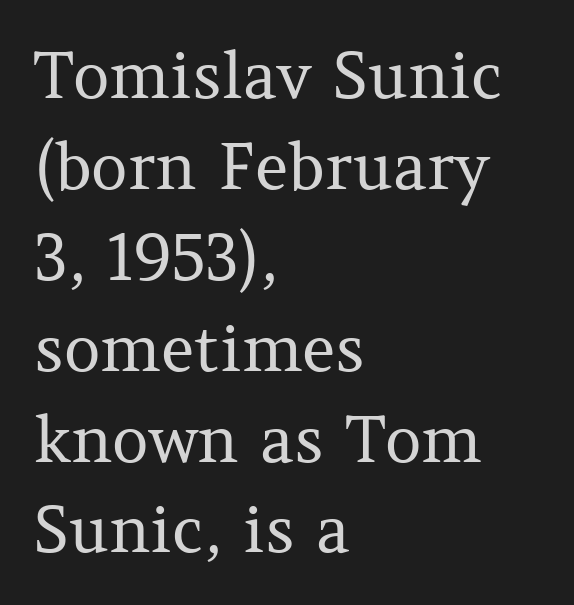
Q: Is the text bold? A: No.
Q: Is the text italic (slanted)? A: No, it is upright.
Q: Is the typeface a serif or a sans-serif typeface? A: Serif.
Q: Is the text underlined? A: No.
Q: How is the paragraph aligned? A: Left-aligned.
Q: Is the spacing between letters normal or unusually wide? A: Normal.
Q: Is the spacing between lines tight, normal or loose? A: Normal.
Q: Width (condensed, normal, or wide)? A: Normal.
Q: Stroke contrast? A: Medium.
Q: x-height? A: Medium.
Q: Monospaced? A: No.
